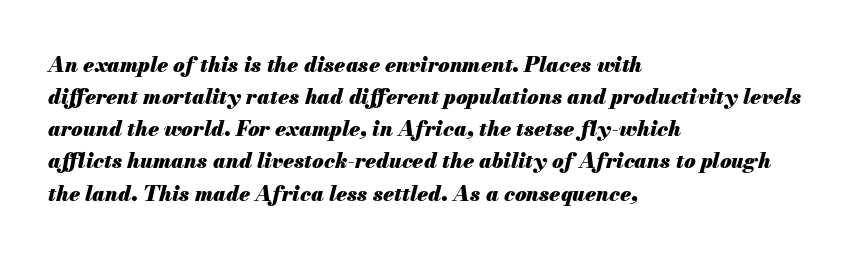
{"italic": "yes", "lean": "right", "slant_degrees": 13, "bold": "yes", "underline": "no", "align": "left", "line_spacing": "normal", "line_spacing_ratio": 1.53, "letter_spacing": "normal", "letter_spacing_em": 0.0, "glyph_px": 21}
